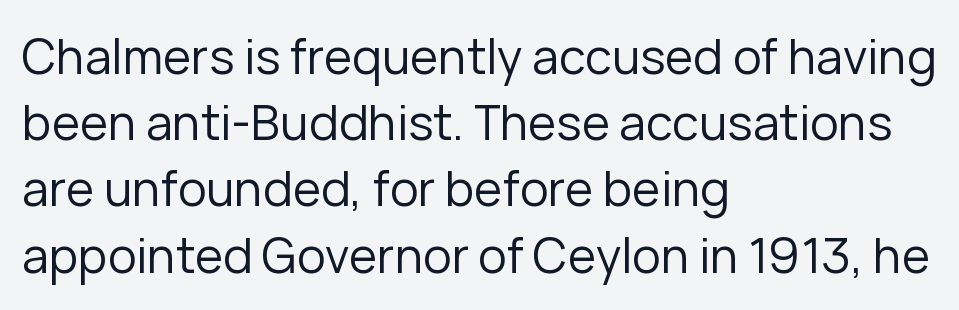
This is roman type, the default non-slanted kind. The letterforms sit shoulder to shoulder at normal distance. Layout note: lines flush left. Decoration check: the copy has no underline. Heaviness? Minimal to ordinary, like unemphasized prose. Each letter's strokes conclude bluntly, with no projecting serifs.
